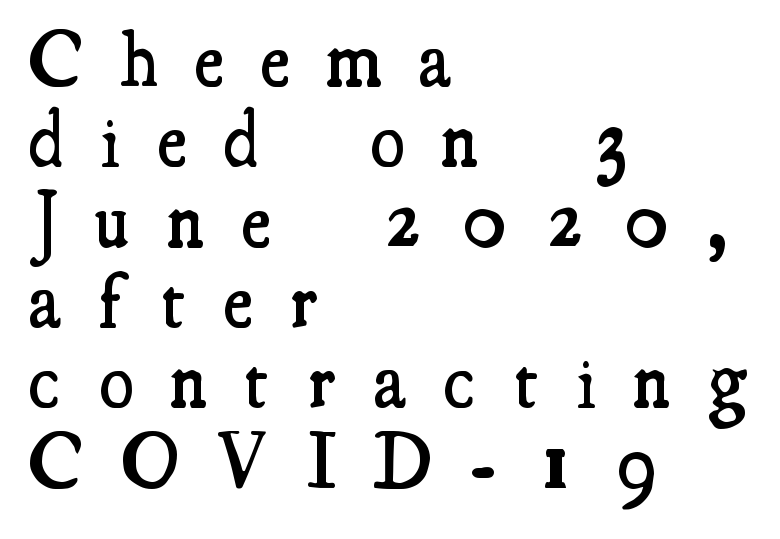
The image shows 78 px semibold, condensed serif type, upright; set left-aligned, tight line spacing (1.03x), unusually wide letter spacing (+0.49 em), not underlined; medium stroke contrast and a small x-height.
